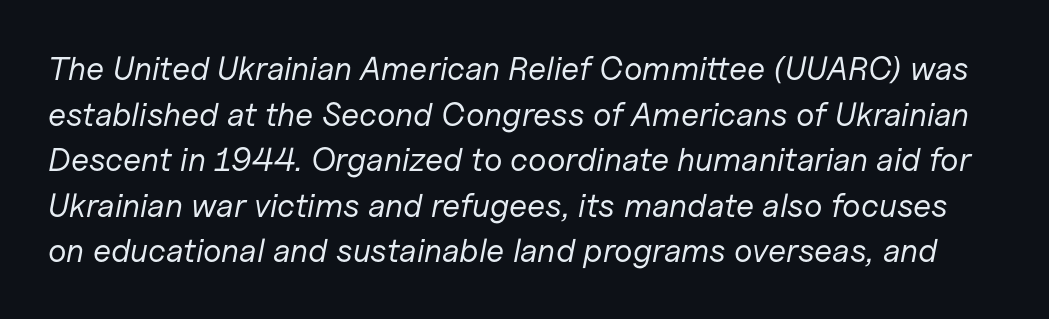
{"italic": "yes", "lean": "right", "slant_degrees": 11, "bold": "no", "weight": "regular", "width": "normal", "stroke_contrast": "low", "x_height": "medium", "monospaced": "no", "underline": "no", "line_spacing": "normal", "line_spacing_ratio": 1.38, "letter_spacing": "normal", "letter_spacing_em": 0.0, "glyph_px": 33}
